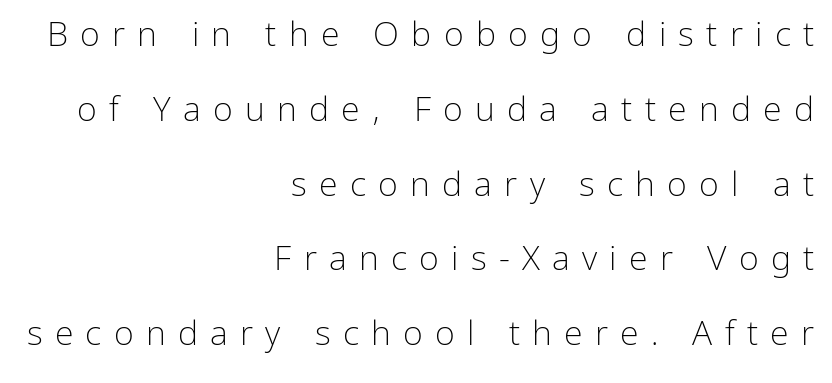
The passage shown is typeset with a sans-serif family. The typesetting does not lean heavy: it is not bold. Leftover space on each line is placed entirely before the opening word. The area under the type is left untouched.
